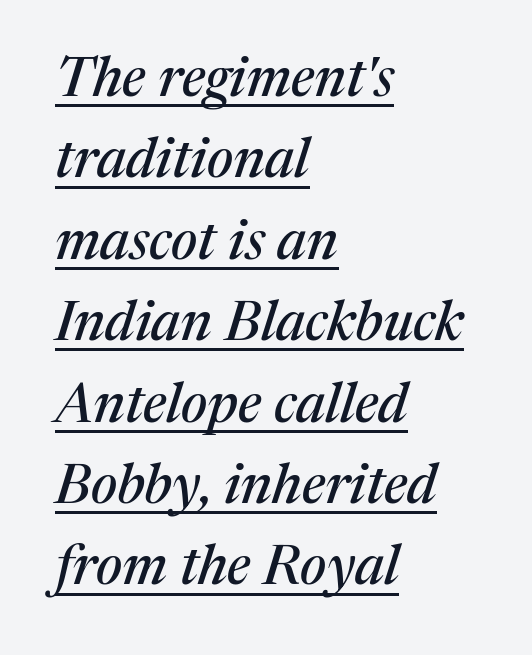
Q: Is the text italic (slanted)? A: Yes, it leans right by about 17 degrees.
Q: Is the typeface a serif or a sans-serif typeface? A: Serif.
Q: Is the text underlined? A: Yes.
Q: How is the paragraph aligned? A: Left-aligned.
Q: Is the spacing between letters normal or unusually wide? A: Normal.
Q: Is the spacing between lines tight, normal or loose? A: Normal.
Q: Width (condensed, normal, or wide)? A: Normal.
Q: Stroke contrast? A: Medium.
Q: x-height? A: Medium.
Q: Monospaced? A: No.
